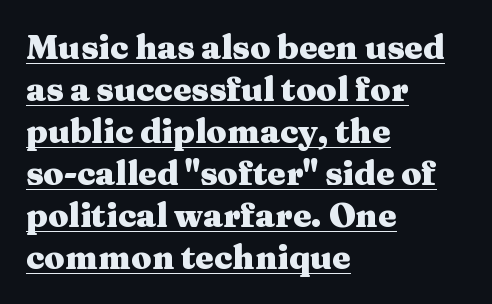
The image shows 33 px heavy, wide serif type, upright; set left-aligned, normal line spacing (1.27x), normal letter spacing, underlined; medium stroke contrast and a medium x-height.
